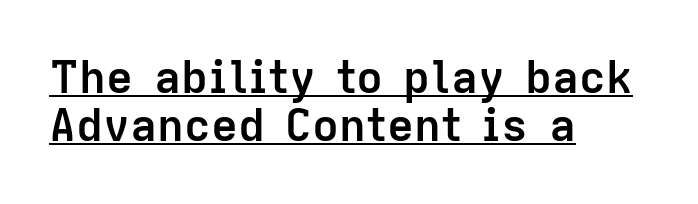
The image shows 45 px semibold sans-serif type, upright; set left-aligned, tight line spacing (1.07x), normal letter spacing, underlined; low stroke contrast and a medium x-height.
